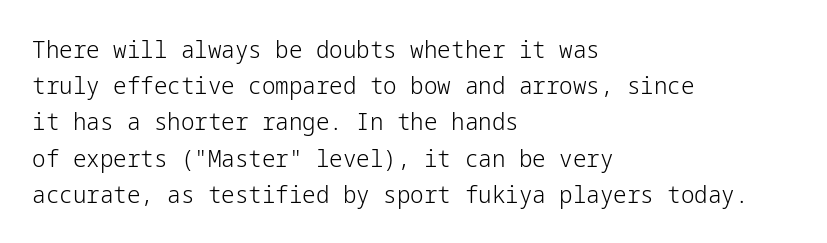
The image shows 24 px text type, upright; set left-aligned, normal line spacing (1.51x), normal letter spacing, not underlined.
